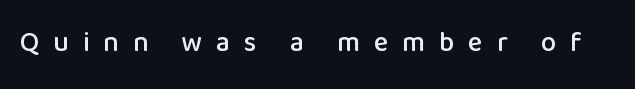
{"serif": "no", "italic": "no", "width": "normal", "stroke_contrast": "low", "x_height": "medium", "monospaced": "no", "underline": "no", "letter_spacing": "wide", "letter_spacing_em": 0.49, "glyph_px": 28}
